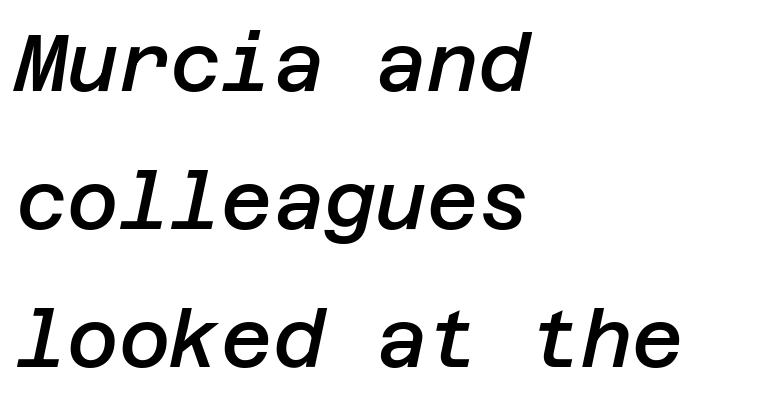
{"italic": "yes", "lean": "right", "slant_degrees": 12, "bold": "semi", "weight": "semibold", "width": "normal", "stroke_contrast": "low", "x_height": "large", "underline": "no", "align": "left", "line_spacing_ratio": 1.75, "letter_spacing": "normal", "letter_spacing_em": 0.0, "glyph_px": 79}
